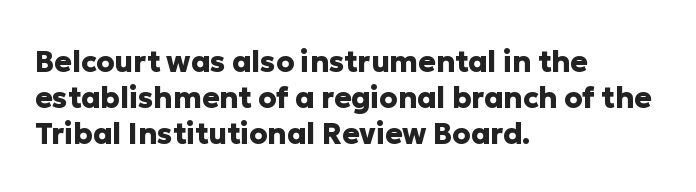
{"serif": "no", "italic": "no", "bold": "yes", "weight": "heavy", "width": "normal", "stroke_contrast": "low", "x_height": "medium", "monospaced": "no", "underline": "no", "align": "left", "line_spacing": "normal", "line_spacing_ratio": 1.25, "letter_spacing": "normal", "letter_spacing_em": 0.0, "glyph_px": 29}
